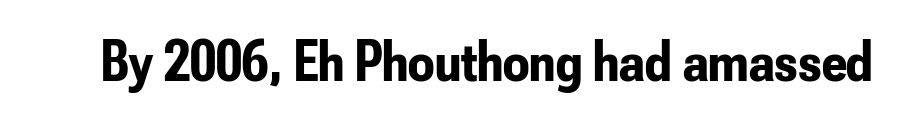
The image shows 58 px bold, condensed sans-serif type, upright; set normal letter spacing, not underlined; low stroke contrast and a small x-height.
